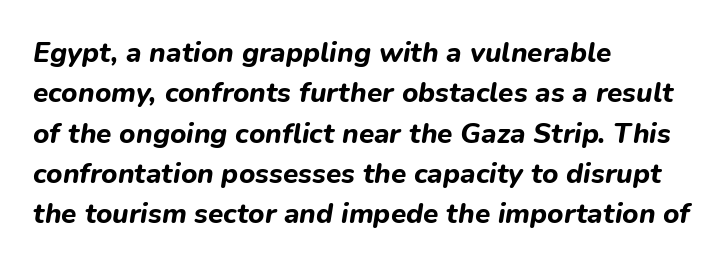
Default kerning and tracking; the words read as compact shapes. The baseline area is clear. The rendering uses a moderate line-height, typical for paragraphs. Notice how the stems are inclined rather than vertical — that's the hallmark of italics. Typographic density is high because the face is bold. Note the varied advance widths — an 'i' is clearly narrower than an 'm'.
